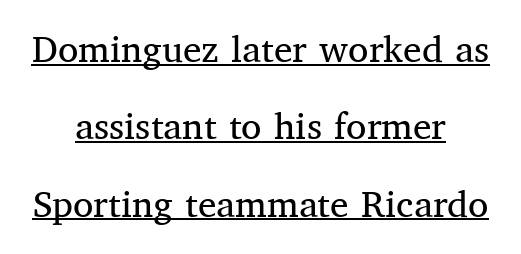
The image shows 37 px regular-weight serif type, upright; set centered, loose line spacing (2.09x), normal letter spacing, underlined; medium stroke contrast and a medium x-height.
